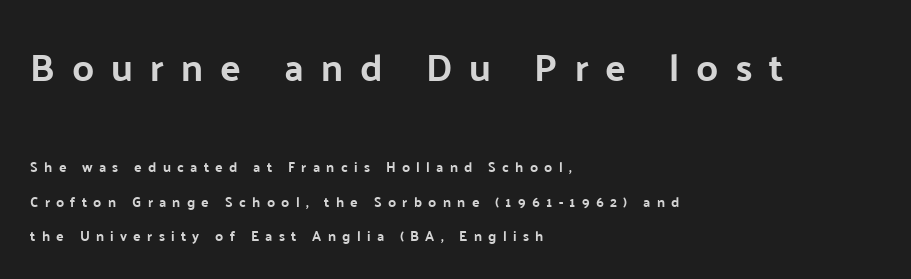
The image shows 38 px sans-serif type, upright; set left-aligned, loose line spacing (2.45x), unusually wide letter spacing (+0.45 em), not underlined; the first (top) block is 2.71x larger; low stroke contrast and a medium x-height.
